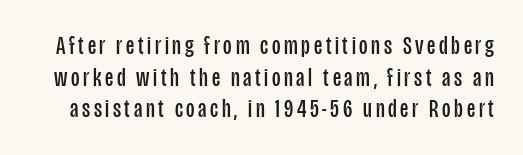
The letters stand upright; this is a roman face. Underlining? Definitely not there. Stems here are at most as thick as an everyday book face.
